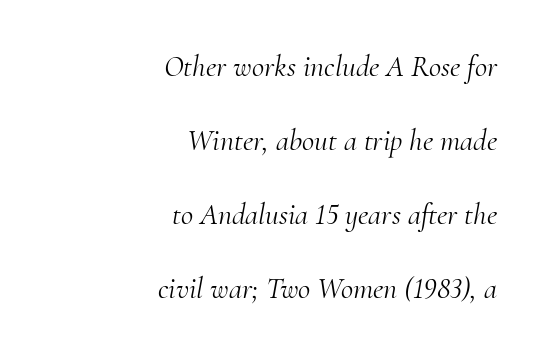
This rendering uses right alignment, leaving the left contour irregular. The rendering uses a large line-height, opening up the rows. The gaps between neighbouring characters are ordinary and unremarkable. Each letter keeps its own natural width here, so spacing adapts to shape. The string is rendered with underlining switched off. Compared with a typical body face, this is equally light or lighter still.
